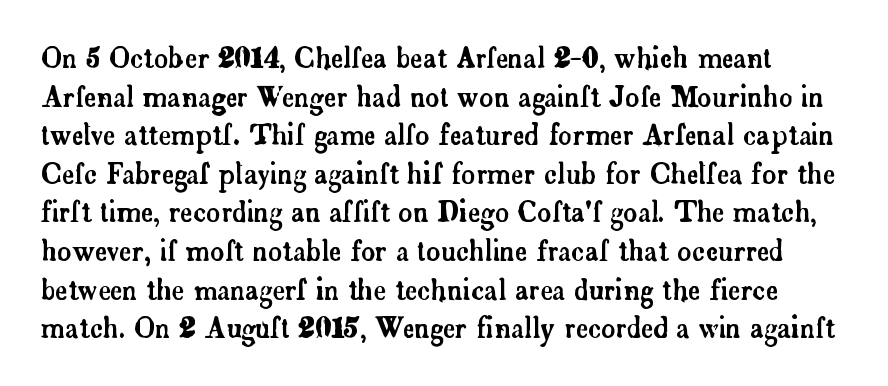
Evenly set lines give the paragraph a standard silhouette. Letters rest on an invisible, unmarked baseline. Is the letter spacing exaggerated? No — it looks like the ordinary default. Nope, not italic — everything's standing straight.
